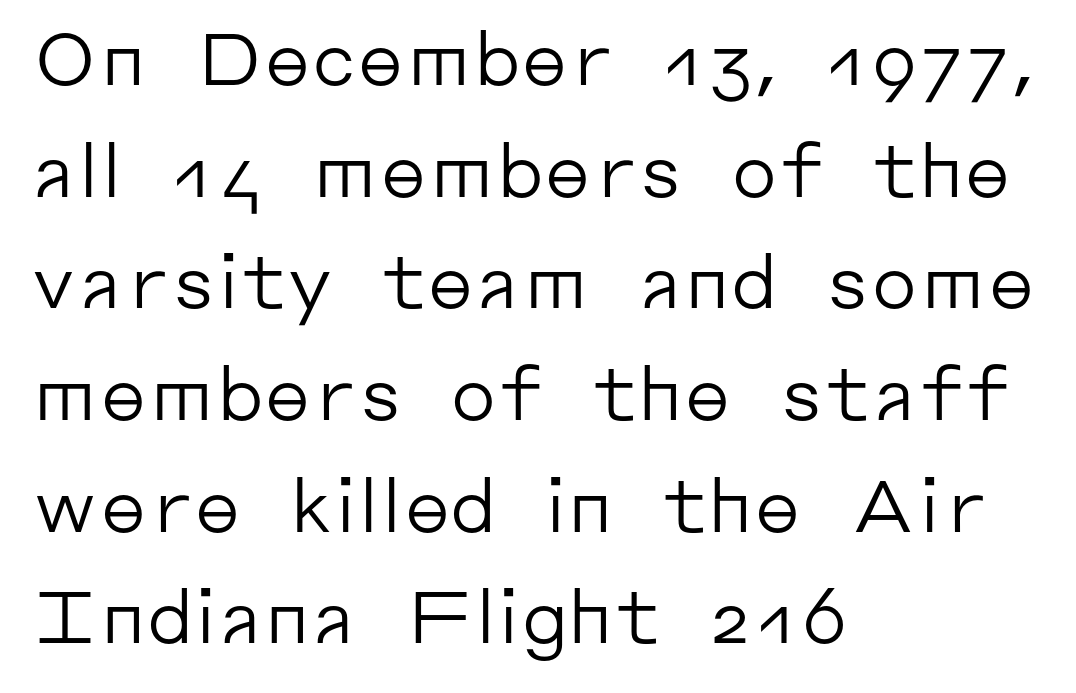
Q: Is the text bold? A: No.
Q: Is the text italic (slanted)? A: No, it is upright.
Q: Is the typeface a serif or a sans-serif typeface? A: Sans-serif.
Q: Is the text underlined? A: No.
Q: How is the paragraph aligned? A: Left-aligned.
Q: Is the spacing between letters normal or unusually wide? A: Normal.
Q: Is the spacing between lines tight, normal or loose? A: Normal.
Q: Width (condensed, normal, or wide)? A: Normal.
Q: Stroke contrast? A: Low.
Q: x-height? A: Medium.
Q: Monospaced? A: No.
